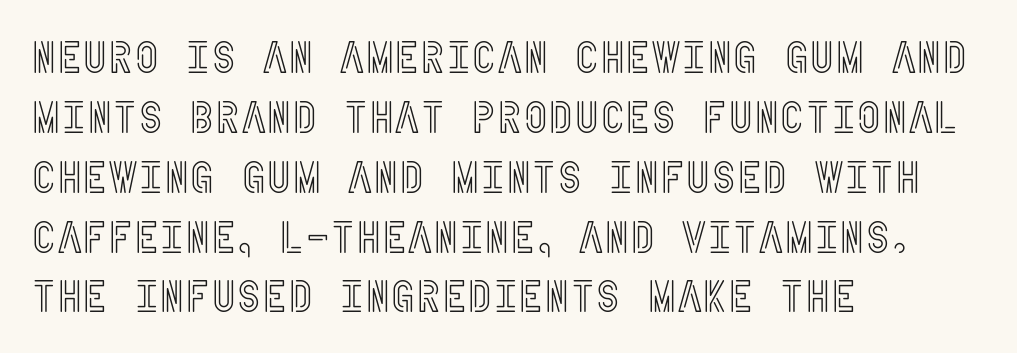
This is the regular roman posture of the typeface. The vertical gap from one line to the next is medium. Layout note: lines flush left. The letterforms sit shoulder to shoulder at normal distance. Check the space under the baseline: it is left empty.
